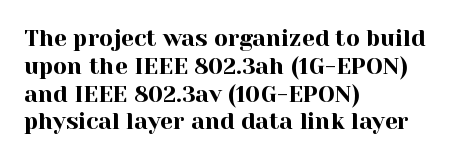
Q: Is the text italic (slanted)? A: No, it is upright.
Q: Is the text underlined? A: No.
Q: How is the paragraph aligned? A: Left-aligned.
Q: Is the spacing between letters normal or unusually wide? A: Normal.
